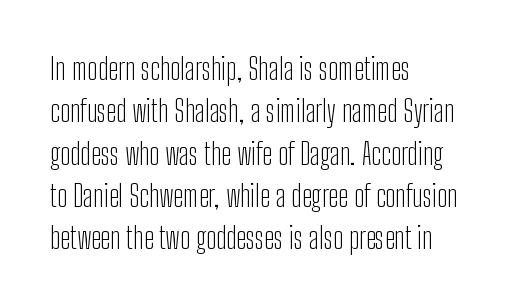
{"serif": "no", "italic": "no", "bold": "no", "weight": "light", "width": "condensed", "stroke_contrast": "low", "x_height": "medium", "monospaced": "no", "underline": "no", "align": "left", "line_spacing": "normal", "line_spacing_ratio": 1.41, "letter_spacing": "normal", "letter_spacing_em": 0.0, "glyph_px": 30}
